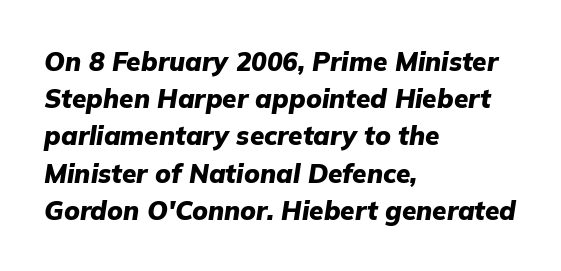
Q: Is the text bold? A: Yes.
Q: Is the text italic (slanted)? A: Yes, it leans right by about 9 degrees.
Q: Is the text underlined? A: No.
Q: How is the paragraph aligned? A: Left-aligned.
Q: Is the spacing between letters normal or unusually wide? A: Normal.
Q: Is the spacing between lines tight, normal or loose? A: Normal.
